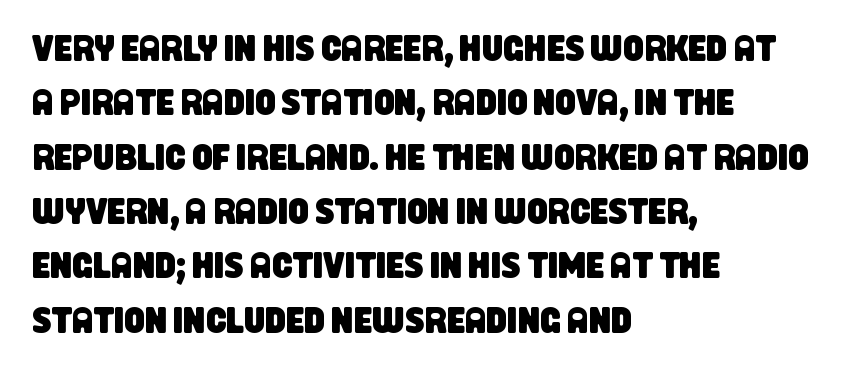
{"serif": "no", "width": "condensed", "stroke_contrast": "low", "x_height": "large", "monospaced": "no", "underline": "no", "align": "left", "line_spacing": "normal", "line_spacing_ratio": 1.51, "letter_spacing": "normal", "letter_spacing_em": 0.0, "glyph_px": 36}
